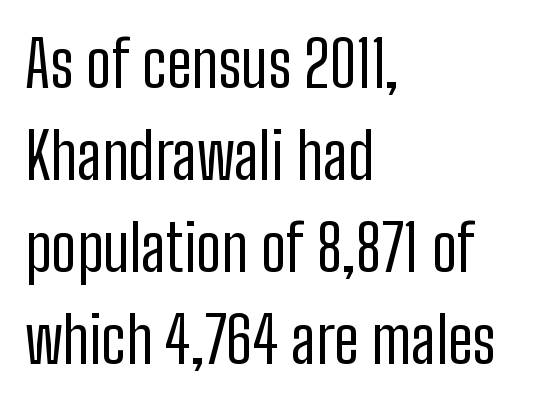
Q: Is the text bold? A: No.
Q: Is the text italic (slanted)? A: No, it is upright.
Q: Is the typeface a serif or a sans-serif typeface? A: Sans-serif.
Q: Is the text underlined? A: No.
Q: How is the paragraph aligned? A: Left-aligned.
Q: Is the spacing between letters normal or unusually wide? A: Normal.
Q: Is the spacing between lines tight, normal or loose? A: Normal.
Q: Width (condensed, normal, or wide)? A: Condensed.
Q: Stroke contrast? A: Low.
Q: x-height? A: Medium.
Q: Monospaced? A: No.
